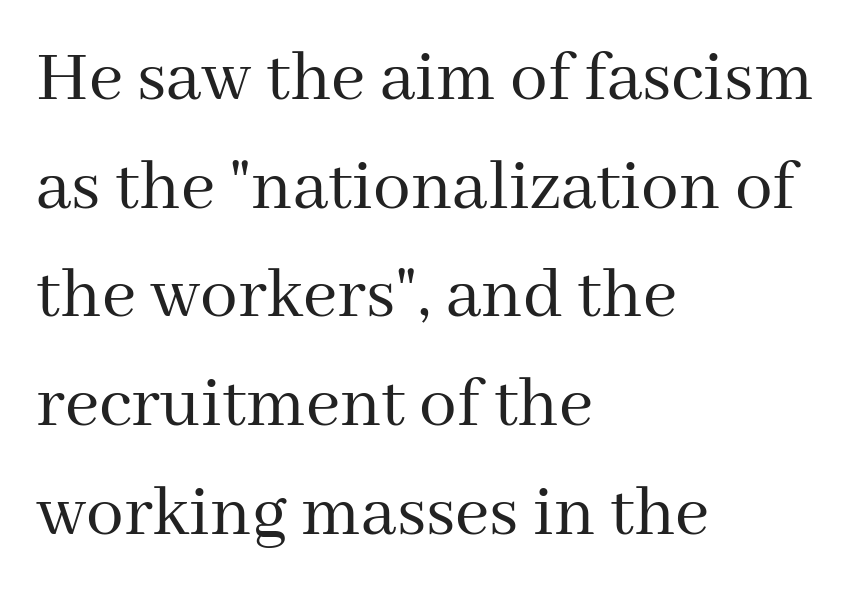
Q: Is the text bold? A: No.
Q: Is the text italic (slanted)? A: No, it is upright.
Q: Is the typeface a serif or a sans-serif typeface? A: Serif.
Q: Is the text underlined? A: No.
Q: How is the paragraph aligned? A: Left-aligned.
Q: Is the spacing between letters normal or unusually wide? A: Normal.
Q: Is the spacing between lines tight, normal or loose? A: Normal.
Q: Width (condensed, normal, or wide)? A: Normal.
Q: Stroke contrast? A: Medium.
Q: x-height? A: Medium.
Q: Monospaced? A: No.
